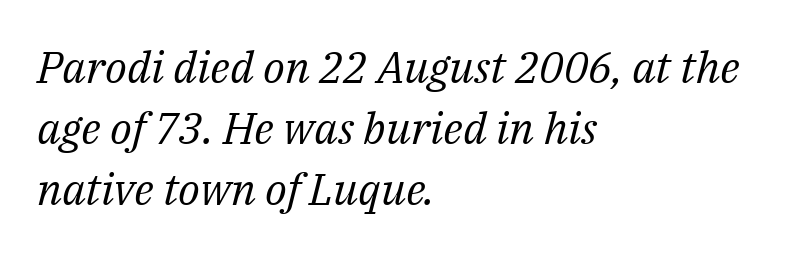
Q: Is the text bold? A: No.
Q: Is the text italic (slanted)? A: Yes, it leans right by about 14 degrees.
Q: Is the typeface a serif or a sans-serif typeface? A: Serif.
Q: Is the text underlined? A: No.
Q: How is the paragraph aligned? A: Left-aligned.
Q: Is the spacing between letters normal or unusually wide? A: Normal.
Q: Is the spacing between lines tight, normal or loose? A: Normal.
Q: Width (condensed, normal, or wide)? A: Normal.
Q: Stroke contrast? A: Medium.
Q: x-height? A: Medium.
Q: Monospaced? A: No.
